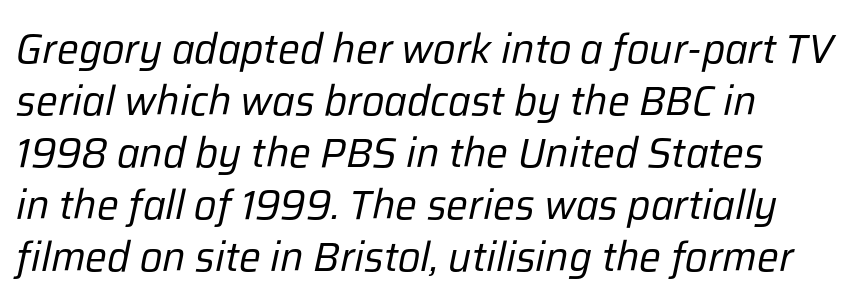
Quick note: interline space is typical. The strip under each line holds only bare page. Rendered with sloped, italic letterforms. A typesetter would call this proportional, since set widths differ per character.
